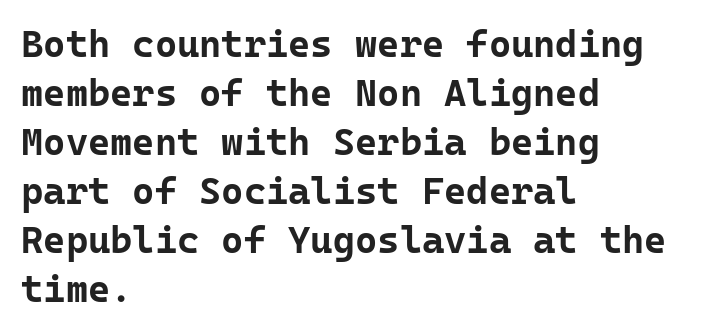
{"serif": "no", "italic": "no", "bold": "yes", "weight": "bold", "width": "normal", "stroke_contrast": "low", "x_height": "medium", "monospaced": "yes", "underline": "no", "align": "left", "line_spacing": "normal", "line_spacing_ratio": 1.29, "letter_spacing": "normal", "letter_spacing_em": 0.0, "glyph_px": 38}
